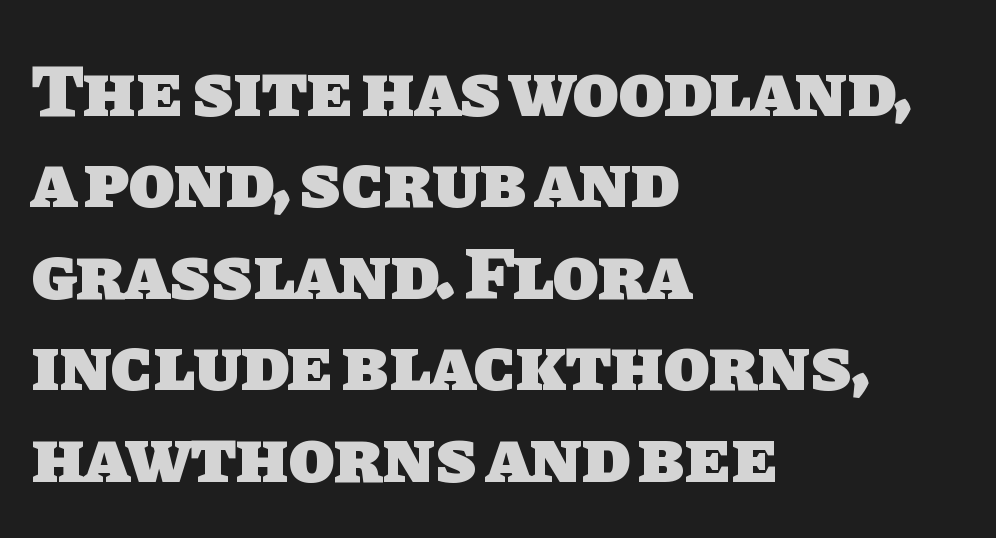
Q: Is the text bold? A: Yes.
Q: Is the typeface a serif or a sans-serif typeface? A: Sans-serif.
Q: Is the text underlined? A: No.
Q: How is the paragraph aligned? A: Left-aligned.
Q: Is the spacing between letters normal or unusually wide? A: Normal.
Q: Width (condensed, normal, or wide)? A: Normal.
Q: Stroke contrast? A: Low.
Q: x-height? A: Large.
Q: Monospaced? A: No.
